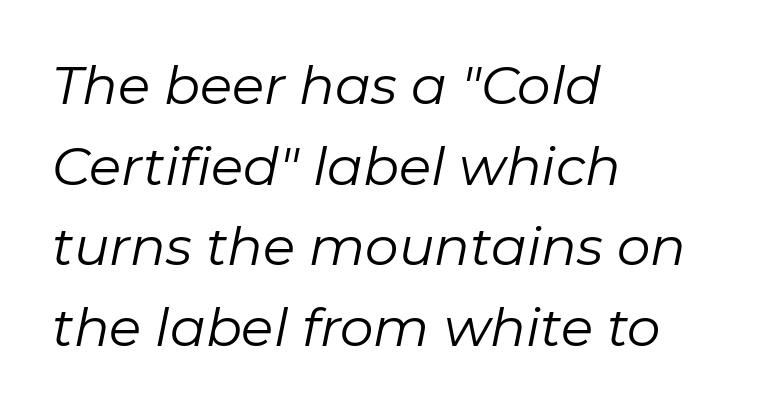
The type is set solid horizontally, with unmodified tracking. The compositor pushed each line to the left boundary. Notice how the stems are inclined rather than vertical — that's the hallmark of italics. The baseline area is clear. This block has exactly the height ordinary leading produces.
